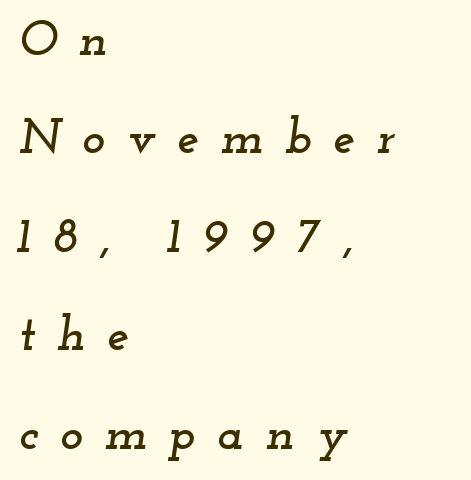
{"serif": "yes", "italic": "yes", "lean": "right", "slant_degrees": 12, "width": "wide", "stroke_contrast": "low", "x_height": "small", "monospaced": "no", "underline": "no", "align": "left", "line_spacing": "loose", "line_spacing_ratio": 2.01, "letter_spacing": "wide", "letter_spacing_em": 0.44, "glyph_px": 49}
